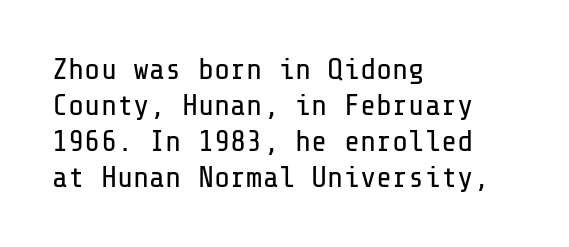
The image shows 30 px regular-weight sans-serif type, upright; set left-aligned, line spacing 1.2x, normal letter spacing, not underlined; low stroke contrast and a medium x-height.
